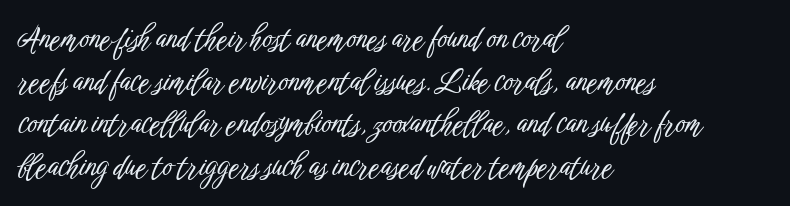
{"serif": "no", "width": "condensed", "stroke_contrast": "low", "x_height": "medium", "monospaced": "no", "underline": "no", "align": "left", "line_spacing": "normal", "line_spacing_ratio": 1.42, "letter_spacing": "normal", "letter_spacing_em": 0.0, "glyph_px": 30}
